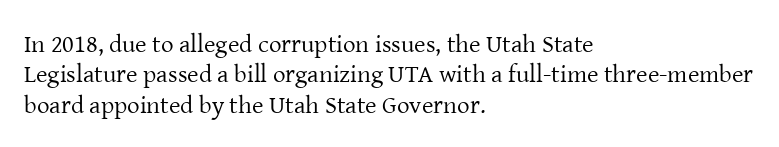
Q: Is the text bold? A: No.
Q: Is the text italic (slanted)? A: No, it is upright.
Q: Is the text underlined? A: No.
Q: How is the paragraph aligned? A: Left-aligned.
Q: Is the spacing between letters normal or unusually wide? A: Normal.
